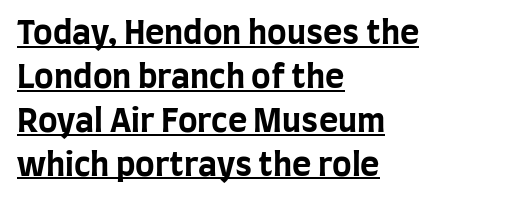
The image shows 33 px bold, condensed sans-serif type, upright; set left-aligned, normal line spacing (1.33x), normal letter spacing, underlined; low stroke contrast and a large x-height.
